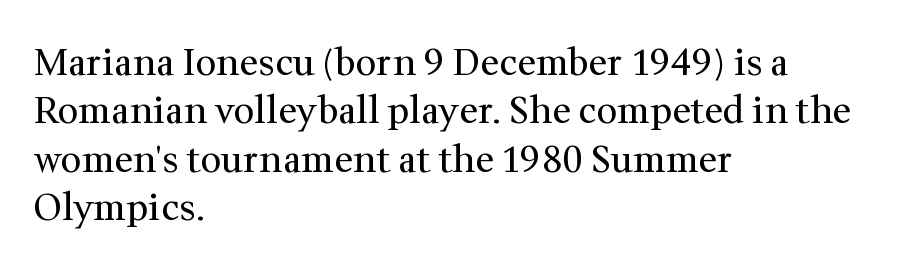
Q: Is the text bold? A: No.
Q: Is the text italic (slanted)? A: No, it is upright.
Q: Is the typeface a serif or a sans-serif typeface? A: Serif.
Q: Is the text underlined? A: No.
Q: How is the paragraph aligned? A: Left-aligned.
Q: Is the spacing between letters normal or unusually wide? A: Normal.
Q: Is the spacing between lines tight, normal or loose? A: Normal.
Q: Width (condensed, normal, or wide)? A: Normal.
Q: Stroke contrast? A: Medium.
Q: x-height? A: Medium.
Q: Monospaced? A: No.
